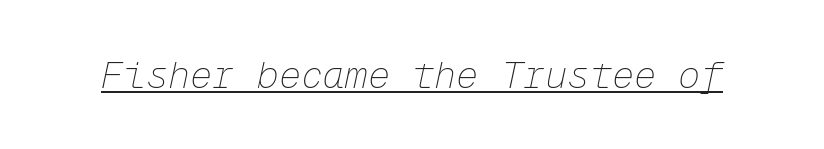
The image shows 37 px thin type, italic (leaning right), monospaced; set normal letter spacing, underlined; low stroke contrast and a medium x-height.
